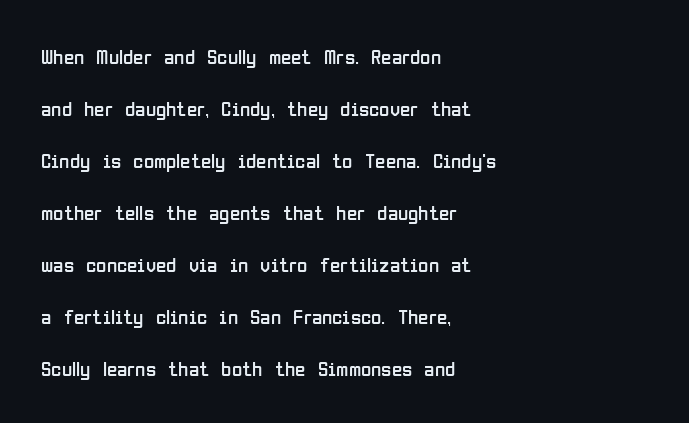
Q: Is the text bold? A: No.
Q: Is the text italic (slanted)? A: No, it is upright.
Q: Is the text underlined? A: No.
Q: How is the paragraph aligned? A: Left-aligned.
Q: Is the spacing between letters normal or unusually wide? A: Normal.
Q: Is the spacing between lines tight, normal or loose? A: Loose.
